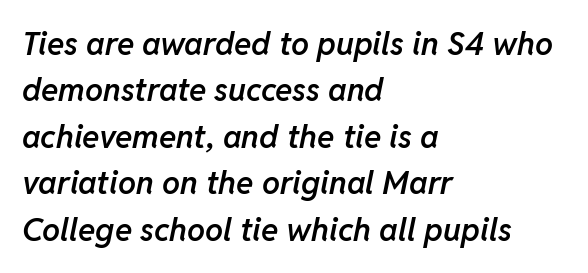
{"italic": "yes", "lean": "right", "slant_degrees": 11, "bold": "semi", "weight": "semibold", "width": "normal", "stroke_contrast": "low", "x_height": "medium", "monospaced": "no", "underline": "no", "align": "left", "line_spacing": "normal", "line_spacing_ratio": 1.45, "letter_spacing": "normal", "letter_spacing_em": 0.0, "glyph_px": 32}
